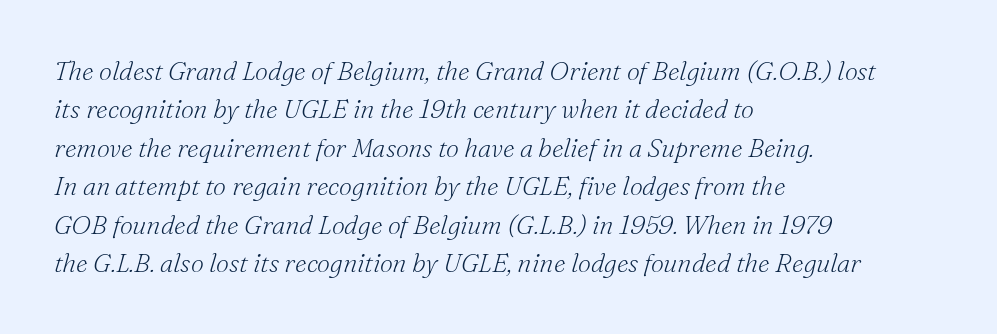
The image shows 26 px text type, italic (leaning right); set left-aligned, normal line spacing (1.48x), normal letter spacing, not underlined.
